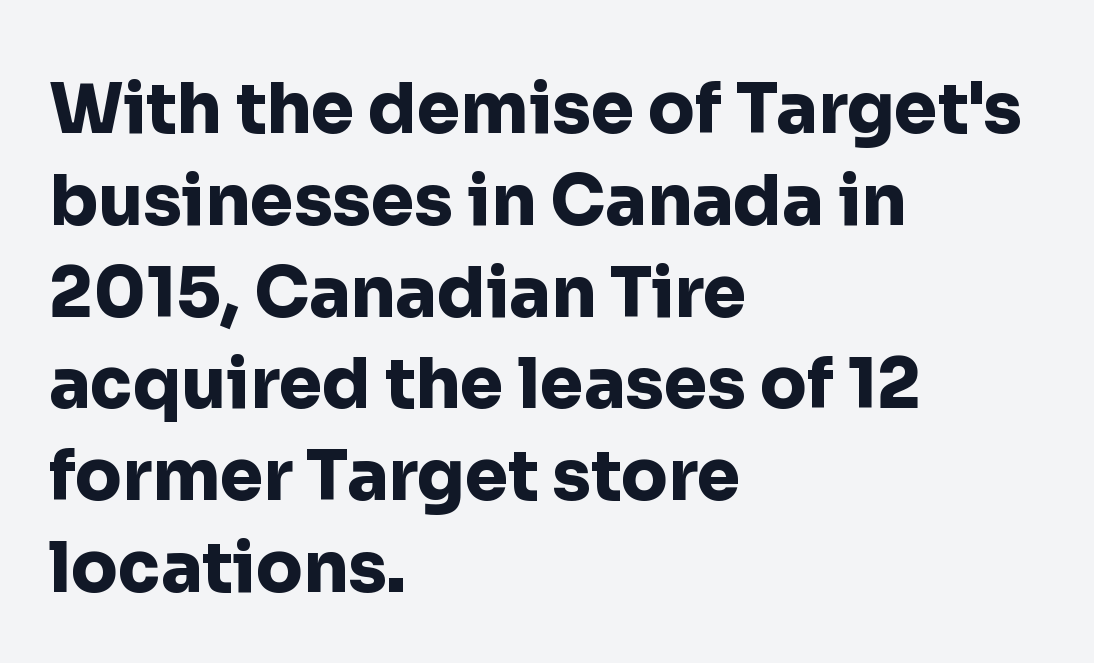
Is the letter spacing exaggerated? No — it looks like the ordinary default. Notice how the passage keeps a crisp vertical edge on the left only. The rendering uses natural spacing where letterforms have individual widths. Each row of text sits above clean, open space.
